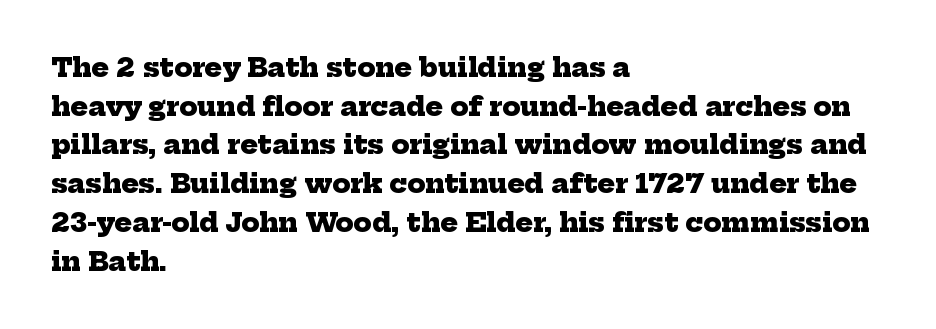
The string is rendered with underlining switched off. Caption: bold face, heavy strokes. The rendering uses a moderate line-height, typical for paragraphs. The gaps between neighbouring characters are ordinary and unremarkable. Every row of glyphs begins at an identical x-position on the left.
